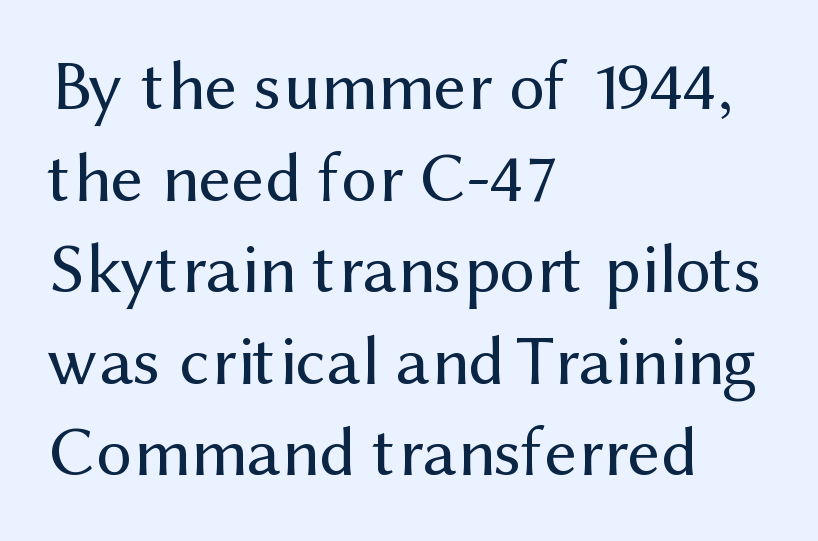
{"serif": "no", "italic": "no", "bold": "no", "weight": "regular", "width": "normal", "stroke_contrast": "medium", "x_height": "medium", "monospaced": "no", "underline": "no", "align": "left", "line_spacing": "normal", "line_spacing_ratio": 1.29, "letter_spacing": "normal", "letter_spacing_em": 0.0, "glyph_px": 71}
